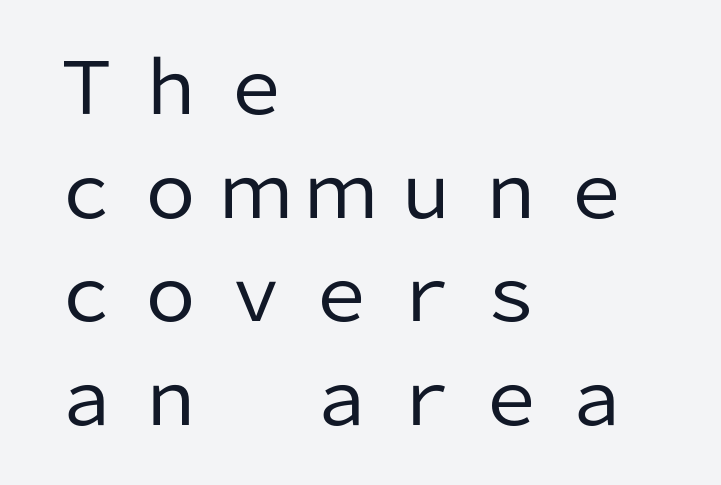
Q: Is the text bold? A: No.
Q: Is the text italic (slanted)? A: No, it is upright.
Q: Is the typeface a serif or a sans-serif typeface? A: Sans-serif.
Q: Is the text underlined? A: No.
Q: How is the paragraph aligned? A: Left-aligned.
Q: Is the spacing between lines tight, normal or loose? A: Normal.
Q: Width (condensed, normal, or wide)? A: Normal.
Q: Stroke contrast? A: Low.
Q: x-height? A: Medium.
Q: Monospaced? A: No.
